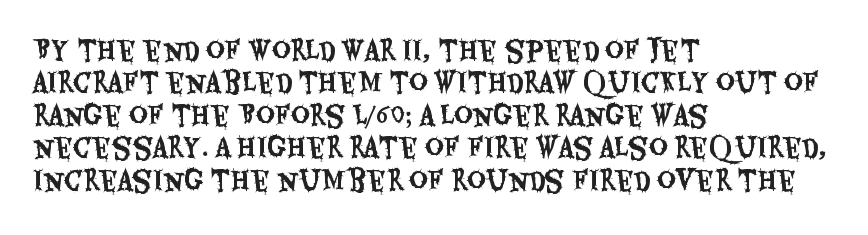
{"italic": "no", "underline": "no", "align": "left", "line_spacing": "normal", "line_spacing_ratio": 1.25, "letter_spacing": "normal", "letter_spacing_em": 0.0, "glyph_px": 26}
